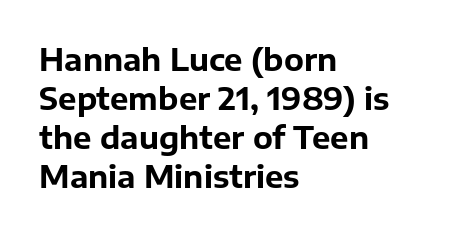
{"serif": "no", "italic": "no", "bold": "yes", "weight": "bold", "width": "normal", "stroke_contrast": "low", "x_height": "medium", "monospaced": "no", "underline": "no", "align": "left", "line_spacing": "normal", "line_spacing_ratio": 1.26, "letter_spacing": "normal", "letter_spacing_em": 0.0, "glyph_px": 31}
